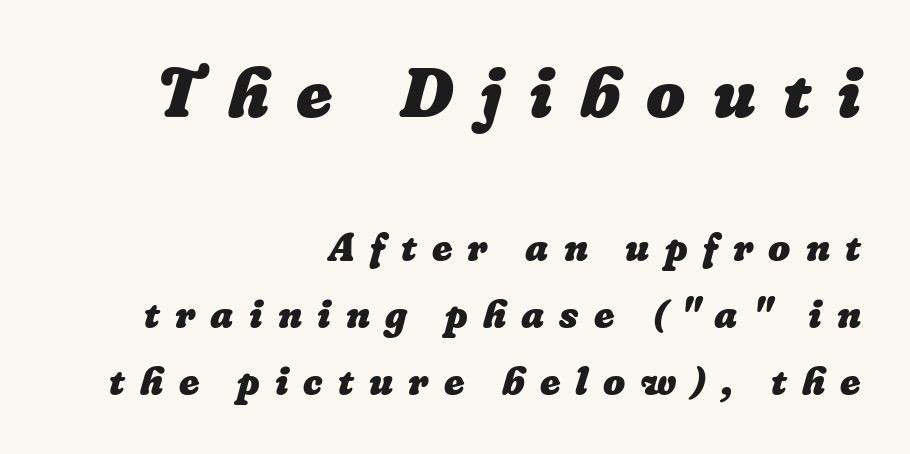
Q: Is the text bold? A: Yes.
Q: Is the text underlined? A: No.
Q: How is the paragraph aligned? A: Right-aligned.
Q: Is the spacing between letters normal or unusually wide? A: Unusually wide.
Q: Which block of text is set in a larger size, the first (top) or the second (bottom)? A: The first (top) one.
Q: Width (condensed, normal, or wide)? A: Normal.
Q: Stroke contrast? A: Low.
Q: x-height? A: Medium.
Q: Monospaced? A: No.
